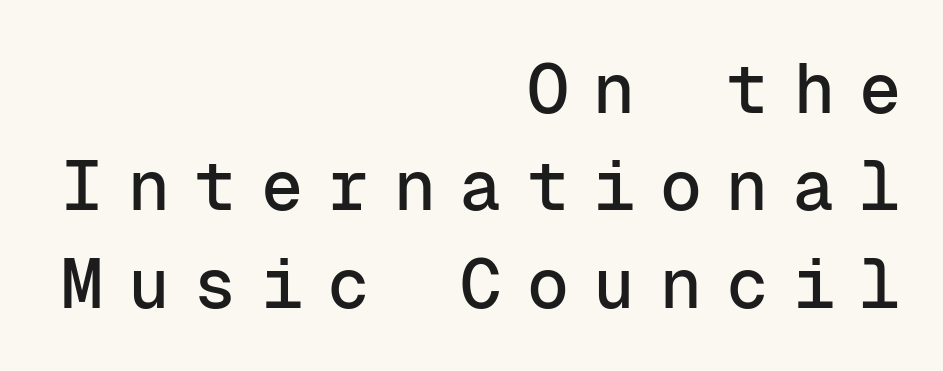
Q: Is the text italic (slanted)? A: No, it is upright.
Q: Is the typeface a serif or a sans-serif typeface? A: Sans-serif.
Q: Is the text underlined? A: No.
Q: How is the paragraph aligned? A: Right-aligned.
Q: Is the spacing between letters normal or unusually wide? A: Unusually wide.
Q: Is the spacing between lines tight, normal or loose? A: Normal.
Q: Width (condensed, normal, or wide)? A: Normal.
Q: Stroke contrast? A: Low.
Q: x-height? A: Medium.
Q: Monospaced? A: Yes.
